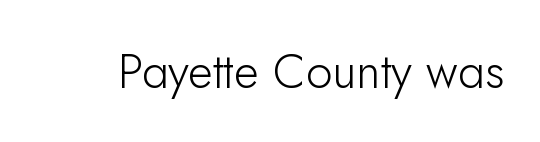
{"serif": "no", "italic": "no", "bold": "no", "weight": "light", "width": "normal", "stroke_contrast": "low", "x_height": "small", "monospaced": "no", "underline": "no", "letter_spacing": "normal", "letter_spacing_em": 0.0, "glyph_px": 48}
